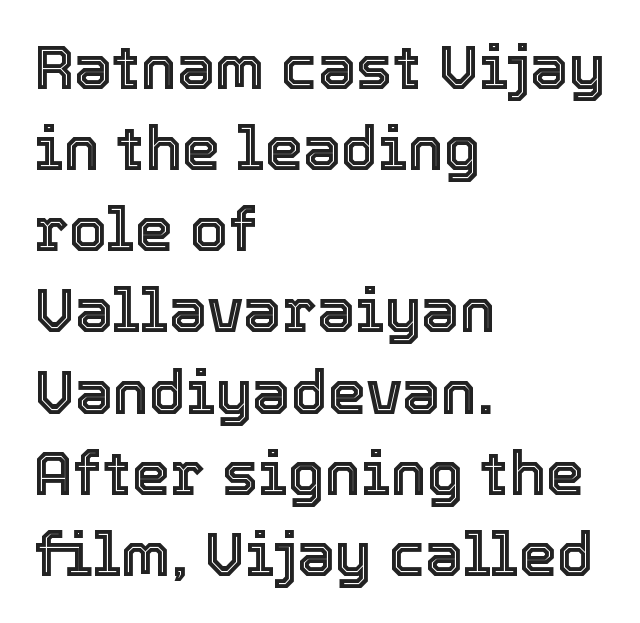
{"italic": "no", "width": "normal", "x_height": "medium", "monospaced": "no", "underline": "no", "align": "left", "line_spacing": "normal", "line_spacing_ratio": 1.33, "letter_spacing": "normal", "letter_spacing_em": 0.0, "glyph_px": 61}
